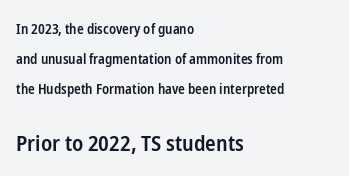
Reading down the column, the eye jumps a long way to each next line. The face used here is a semibold: visibly heavier than regular, lighter than bold. Which chunk is bigger? The second one — the bottom block dwarfs the top. Style check: upright. The type is set solid horizontally, with unmodified tracking.
